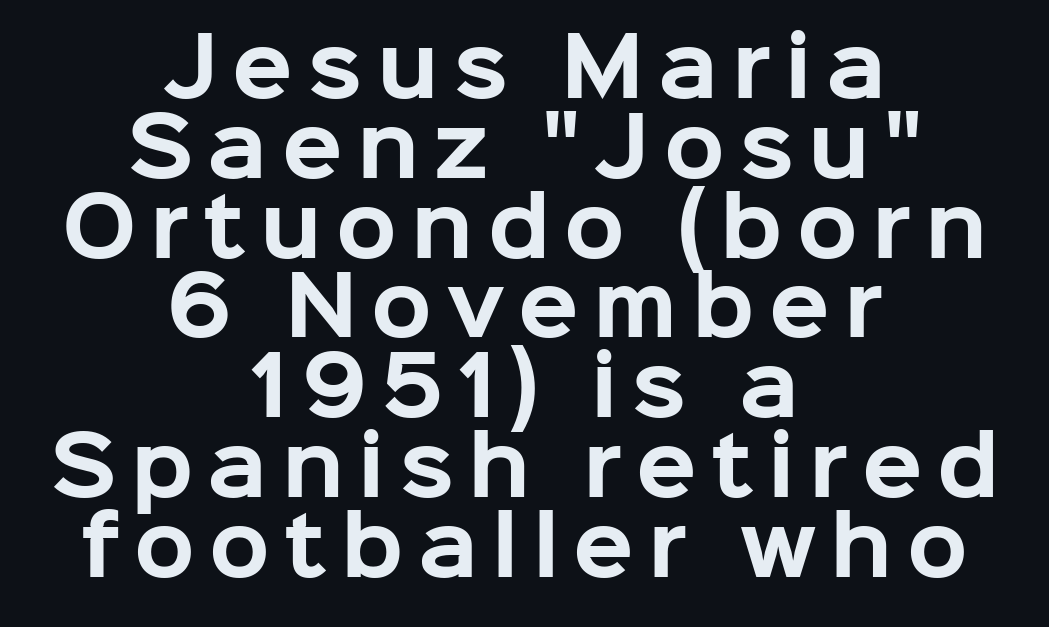
{"serif": "no", "italic": "no", "bold": "yes", "weight": "bold", "width": "normal", "stroke_contrast": "low", "x_height": "medium", "monospaced": "no", "underline": "no", "align": "center", "line_spacing": "tight", "line_spacing_ratio": 1.01, "glyph_px": 79}
